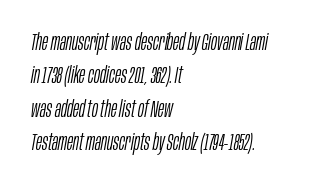
Layout note: lines flush left. Nobody touched the tracking dial on this one. Successive baselines arrive at the customary interval. Descenders are the only things crossing below the line.
